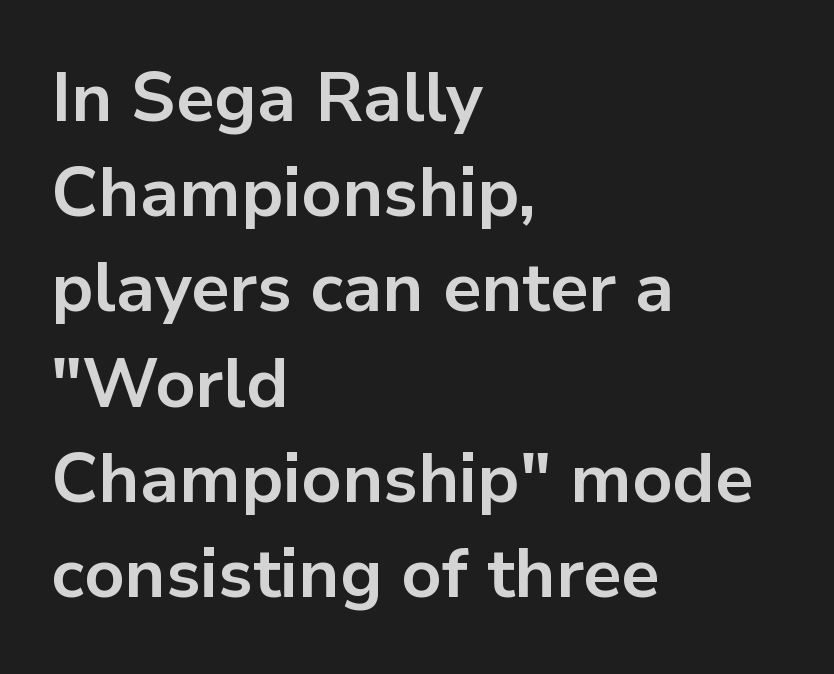
The image shows 69 px bold sans-serif type, upright; set left-aligned, normal line spacing (1.38x), normal letter spacing, not underlined; low stroke contrast and a medium x-height.
